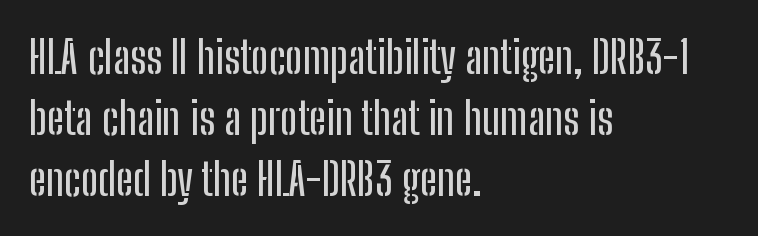
{"serif": "no", "italic": "no", "width": "condensed", "stroke_contrast": "low", "x_height": "medium", "monospaced": "no", "underline": "no", "align": "left", "line_spacing": "normal", "line_spacing_ratio": 1.36, "letter_spacing": "normal", "letter_spacing_em": 0.0, "glyph_px": 45}
